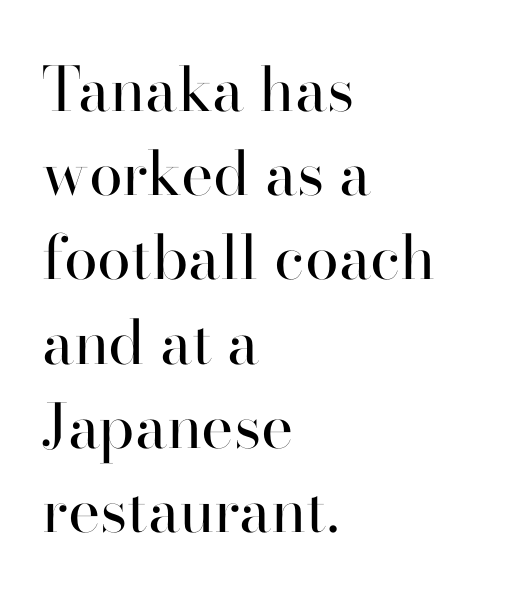
Q: Is the text bold? A: No.
Q: Is the text italic (slanted)? A: No, it is upright.
Q: Is the typeface a serif or a sans-serif typeface? A: Serif.
Q: Is the text underlined? A: No.
Q: How is the paragraph aligned? A: Left-aligned.
Q: Is the spacing between letters normal or unusually wide? A: Normal.
Q: Is the spacing between lines tight, normal or loose? A: Normal.
Q: Width (condensed, normal, or wide)? A: Normal.
Q: Stroke contrast? A: High.
Q: x-height? A: Small.
Q: Monospaced? A: No.
